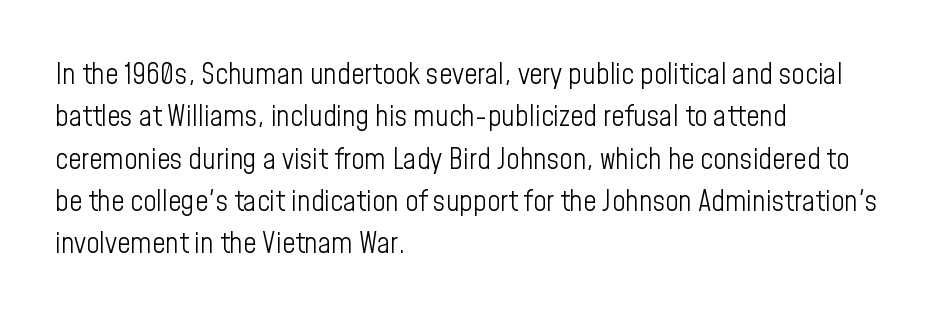
Q: Is the text bold? A: No.
Q: Is the text italic (slanted)? A: No, it is upright.
Q: Is the typeface a serif or a sans-serif typeface? A: Sans-serif.
Q: Is the text underlined? A: No.
Q: How is the paragraph aligned? A: Left-aligned.
Q: Is the spacing between letters normal or unusually wide? A: Normal.
Q: Is the spacing between lines tight, normal or loose? A: Normal.
Q: Width (condensed, normal, or wide)? A: Condensed.
Q: Stroke contrast? A: Low.
Q: x-height? A: Medium.
Q: Monospaced? A: No.
